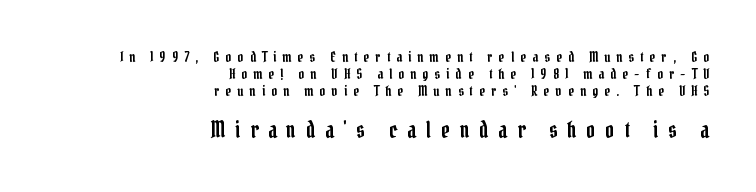
The gaps between neighbouring characters are conspicuously large. Compared with a flush-left layout, this one pins lines to the opposite, right side. Check the space under the baseline: it is left empty. The later block is typeset at a bigger size than the earlier block.
